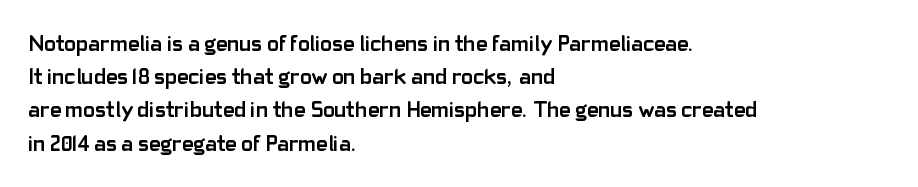
{"italic": "no", "bold": "yes", "underline": "no", "align": "left", "line_spacing": "normal", "line_spacing_ratio": 1.51, "letter_spacing": "normal", "letter_spacing_em": 0.0, "glyph_px": 22}
